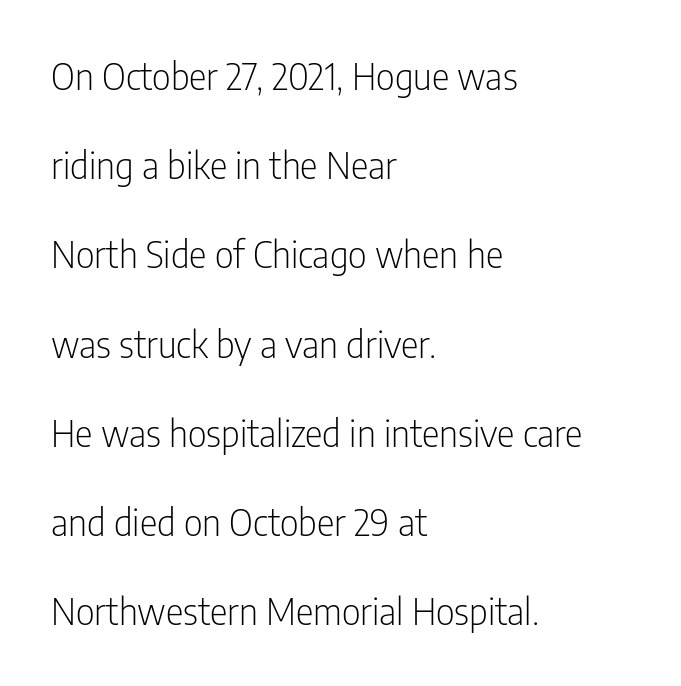
Q: Is the text bold? A: No.
Q: Is the text italic (slanted)? A: No, it is upright.
Q: Is the typeface a serif or a sans-serif typeface? A: Sans-serif.
Q: Is the text underlined? A: No.
Q: How is the paragraph aligned? A: Left-aligned.
Q: Is the spacing between letters normal or unusually wide? A: Normal.
Q: Is the spacing between lines tight, normal or loose? A: Loose.
Q: Width (condensed, normal, or wide)? A: Condensed.
Q: Stroke contrast? A: Low.
Q: x-height? A: Medium.
Q: Monospaced? A: No.
